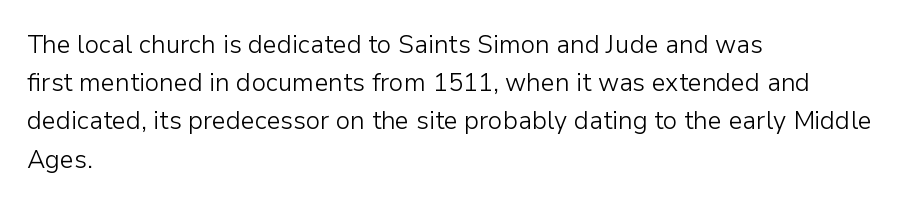
The glyphs are unaccompanied by any horizontal stroke below them. Posture: vertical. These lines keep a tight, regular rhythm from letter to letter. Interline gaps are of average width in this sample. The paragraph shown leans on its left margin.
